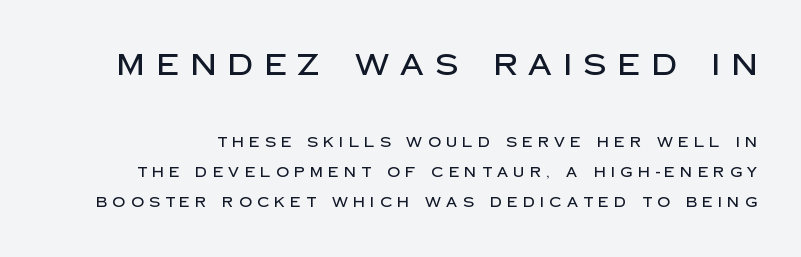
Q: Is the text italic (slanted)? A: No, it is upright.
Q: Is the typeface a serif or a sans-serif typeface? A: Sans-serif.
Q: Is the text underlined? A: No.
Q: Is the spacing between letters normal or unusually wide? A: Unusually wide.
Q: Is the spacing between lines tight, normal or loose? A: Loose.
Q: Which block of text is set in a larger size, the first (top) or the second (bottom)? A: The first (top) one.
Q: Width (condensed, normal, or wide)? A: Normal.
Q: Stroke contrast? A: Low.
Q: x-height? A: Large.
Q: Monospaced? A: No.
